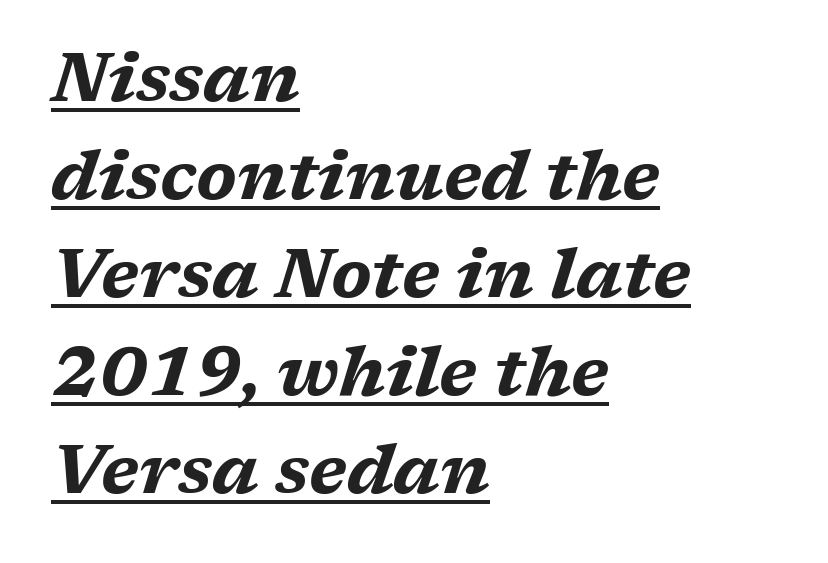
{"italic": "yes", "lean": "right", "slant_degrees": 17, "bold": "yes", "weight": "bold", "width": "wide", "stroke_contrast": "medium", "x_height": "medium", "monospaced": "no", "underline": "yes", "align": "left", "line_spacing": "normal", "line_spacing_ratio": 1.44, "letter_spacing": "normal", "letter_spacing_em": 0.0, "glyph_px": 68}
